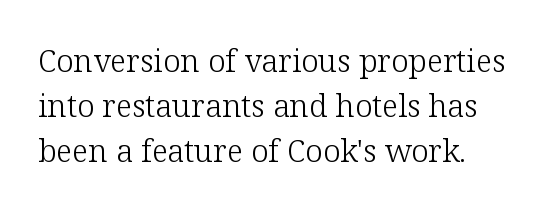
The letterforms sit shoulder to shoulder at normal distance. You can tell from the footed stems that serif type was used. No heavy texture on the line: the type isn't bold. Does the lettering tilt? It doesn't — this is upright. Interline gaps are of average width in this sample.
